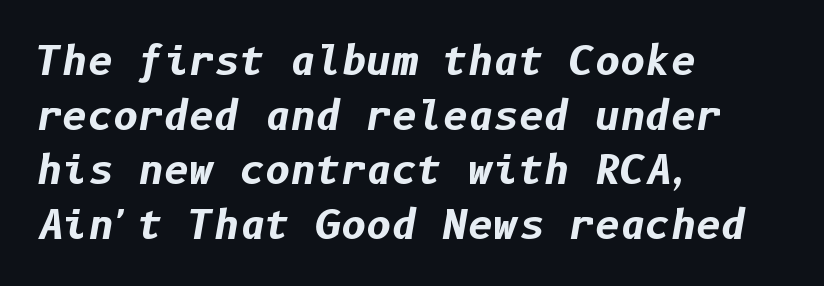
The rag falls on the right side of this text block. The glyphs look as if they've been sheared to an angle. Every letter is thick-stroked: bold, no question. The vertical gap from one line to the next is medium.
